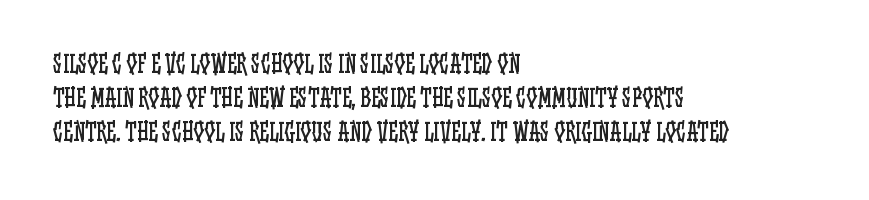
{"italic": "no", "bold": "no", "underline": "no", "align": "left", "line_spacing": "normal", "line_spacing_ratio": 1.42, "letter_spacing": "normal", "letter_spacing_em": 0.0, "glyph_px": 24}
